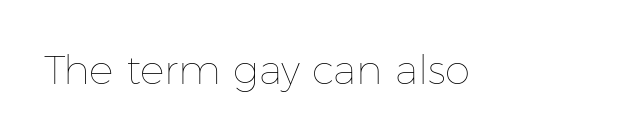
Note the varied advance widths — an 'i' is clearly narrower than an 'm'. No extra ink here — the face is not bold. This rendering leaves character spacing at its baseline value. Italic: no, the glyphs are upright roman. Bare-footed words on every line.
